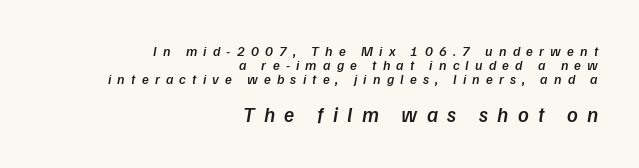
Q: Is the text bold? A: Semi-bold.
Q: Is the text underlined? A: No.
Q: How is the paragraph aligned? A: Right-aligned.
Q: Is the spacing between letters normal or unusually wide? A: Unusually wide.
Q: Is the spacing between lines tight, normal or loose? A: Tight.
Q: Which block of text is set in a larger size, the first (top) or the second (bottom)? A: The second (bottom) one.
